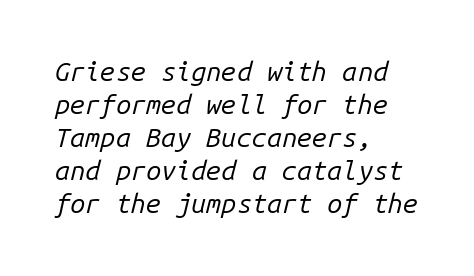
The typography opts for an oblique posture over an upright one. Layout note: lines flush left. The baseline area is clear. The typesetting does not lean heavy: it is not bold. Words appear dense and cohesive because spacing is normal.
